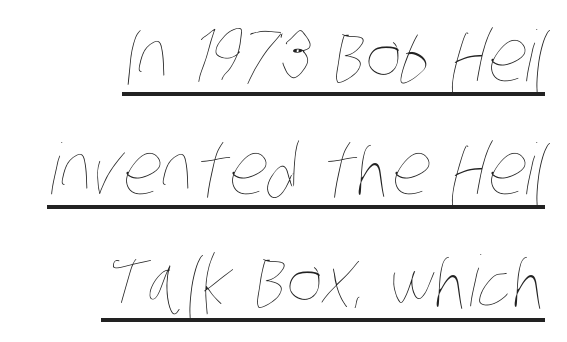
{"bold": "no", "weight": "thin", "width": "condensed", "stroke_contrast": "low", "x_height": "large", "monospaced": "no", "underline": "yes", "align": "right", "line_spacing": "normal", "line_spacing_ratio": 1.61, "letter_spacing": "normal", "letter_spacing_em": 0.0, "glyph_px": 70}
